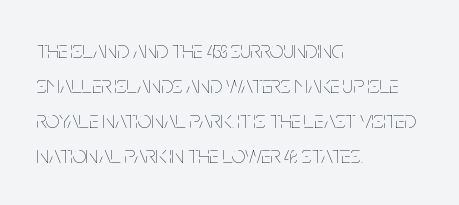
Q: Is the text bold? A: No.
Q: Is the text italic (slanted)? A: No, it is upright.
Q: Is the text underlined? A: No.
Q: How is the paragraph aligned? A: Left-aligned.
Q: Is the spacing between letters normal or unusually wide? A: Normal.
Q: Is the spacing between lines tight, normal or loose? A: Normal.
